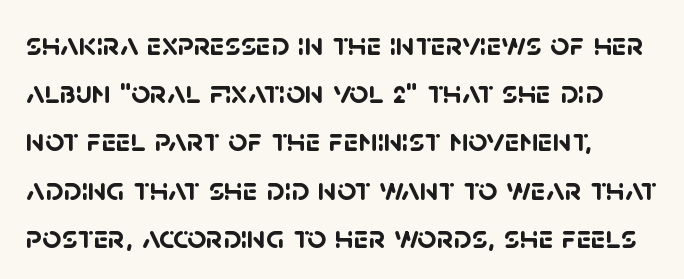
Q: Is the text bold? A: Yes.
Q: Is the typeface a serif or a sans-serif typeface? A: Sans-serif.
Q: Is the text underlined? A: No.
Q: How is the paragraph aligned? A: Left-aligned.
Q: Is the spacing between letters normal or unusually wide? A: Normal.
Q: Is the spacing between lines tight, normal or loose? A: Normal.
Q: Width (condensed, normal, or wide)? A: Normal.
Q: Stroke contrast? A: Low.
Q: x-height? A: Large.
Q: Monospaced? A: No.
